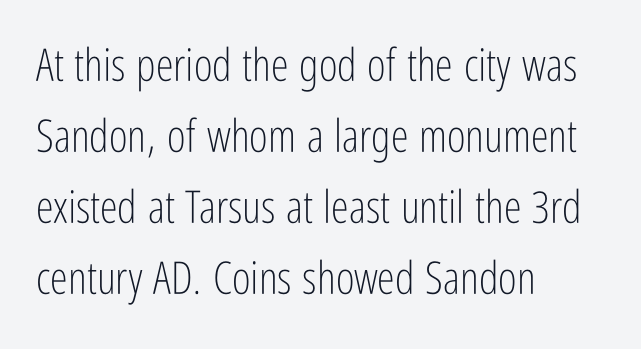
Q: Is the text bold? A: No.
Q: Is the text italic (slanted)? A: No, it is upright.
Q: Is the typeface a serif or a sans-serif typeface? A: Sans-serif.
Q: Is the text underlined? A: No.
Q: How is the paragraph aligned? A: Left-aligned.
Q: Is the spacing between letters normal or unusually wide? A: Normal.
Q: Is the spacing between lines tight, normal or loose? A: Normal.
Q: Width (condensed, normal, or wide)? A: Condensed.
Q: Stroke contrast? A: Low.
Q: x-height? A: Medium.
Q: Monospaced? A: No.
